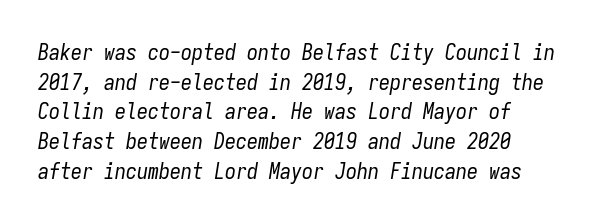
{"italic": "yes", "lean": "right", "slant_degrees": 9, "bold": "no", "underline": "no", "line_spacing": "normal", "line_spacing_ratio": 1.35, "letter_spacing": "normal", "letter_spacing_em": 0.0, "glyph_px": 22}
